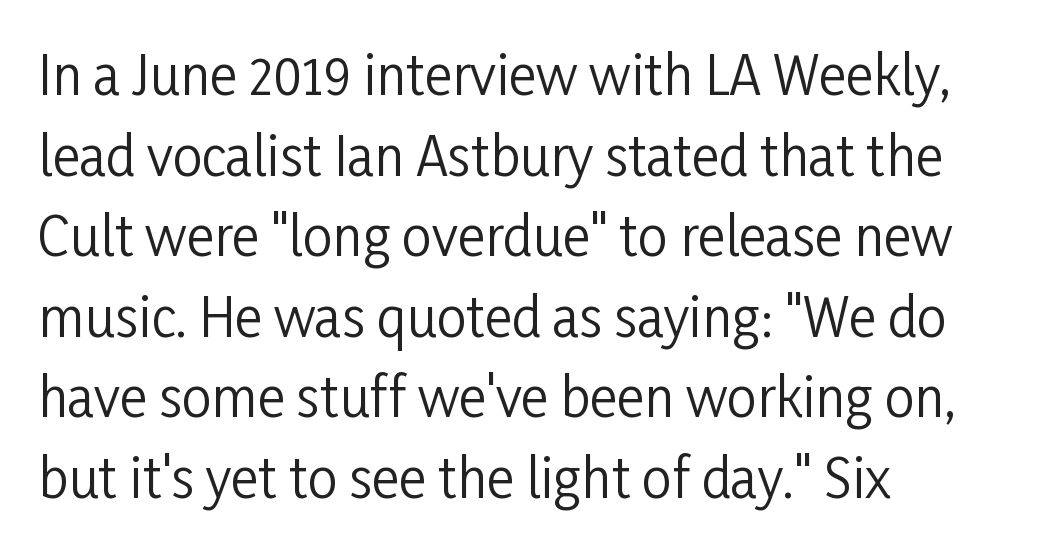
The image shows 53 px regular-weight, condensed sans-serif type, upright; set left-aligned, normal line spacing (1.52x), normal letter spacing, not underlined; low stroke contrast and a medium x-height.
